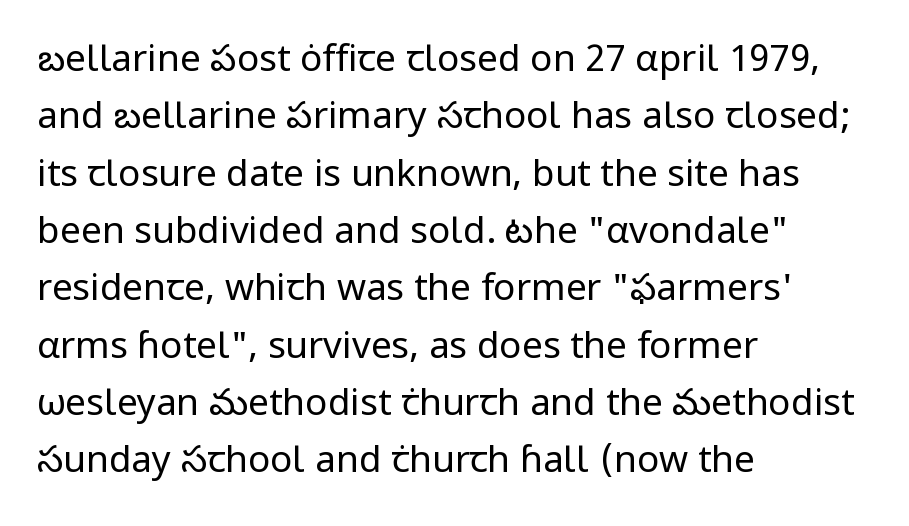
{"serif": "no", "italic": "no", "bold": "no", "weight": "regular", "width": "normal", "stroke_contrast": "low", "x_height": "medium", "monospaced": "no", "underline": "no", "align": "left", "line_spacing": "normal", "line_spacing_ratio": 1.55, "letter_spacing": "normal", "letter_spacing_em": 0.0, "glyph_px": 37}
